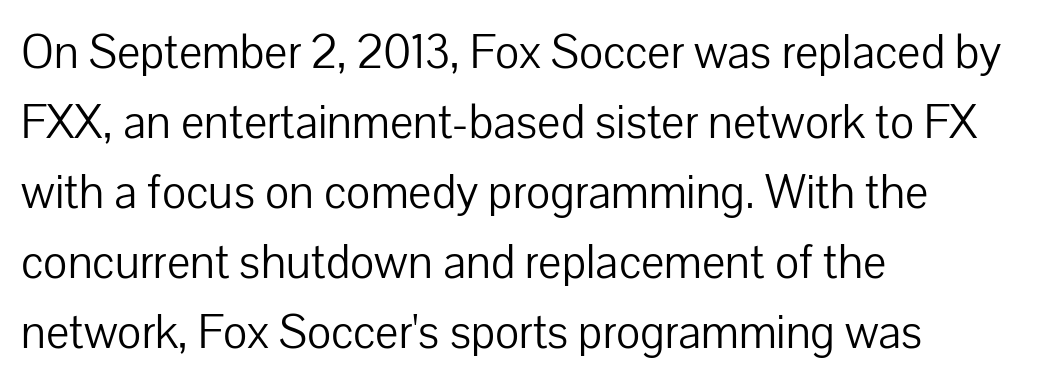
The image shows 49 px light sans-serif type, upright; set left-aligned, normal line spacing (1.43x), normal letter spacing, not underlined; low stroke contrast and a medium x-height.
